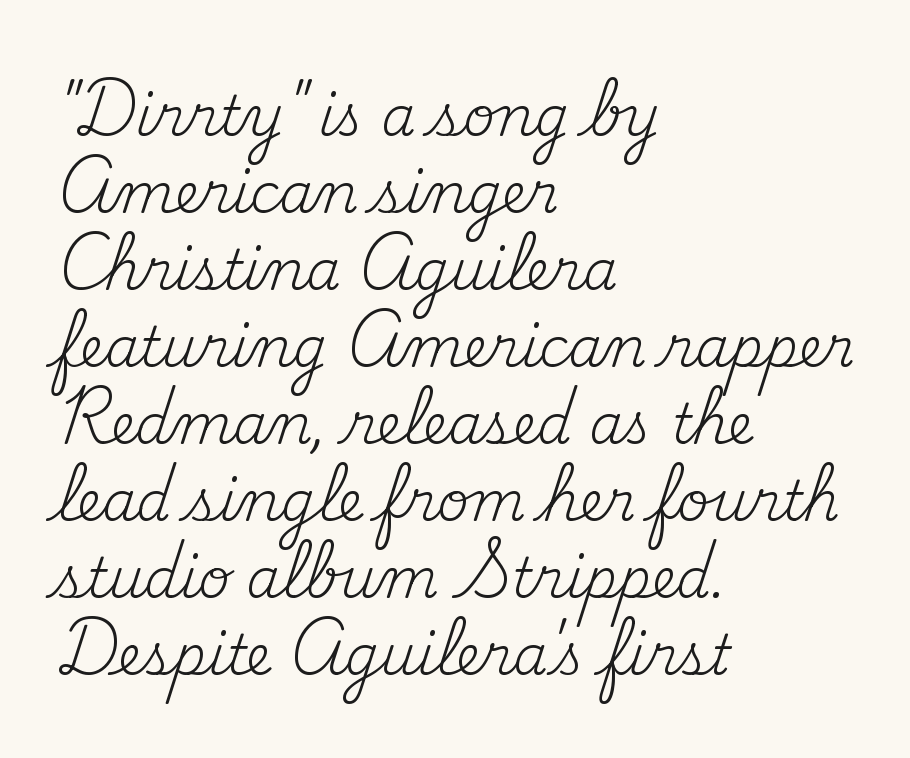
{"serif": "yes", "bold": "no", "weight": "regular", "width": "normal", "stroke_contrast": "medium", "x_height": "small", "monospaced": "no", "underline": "no", "align": "left", "line_spacing": "normal", "line_spacing_ratio": 1.4, "letter_spacing": "normal", "letter_spacing_em": 0.0, "glyph_px": 55}
